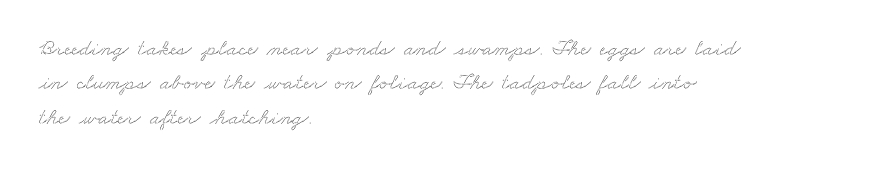
A clean baseline with only descenders dipping below it. Here the glyphs are tracked normally, forming tight word shapes. The typesetter chose a ragged-right arrangement here. Normally led — the rows are evenly, conventionally spaced.
